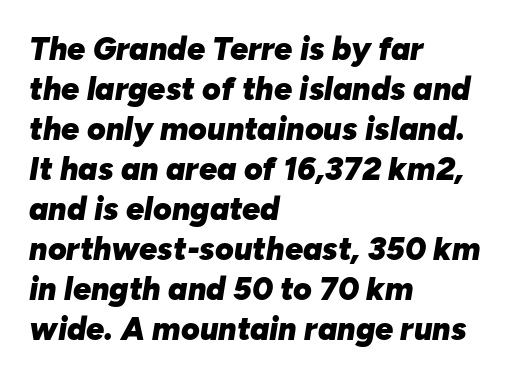
Q: Is the text bold? A: Yes.
Q: Is the text italic (slanted)? A: Yes, it leans right by about 10 degrees.
Q: Is the text underlined? A: No.
Q: How is the paragraph aligned? A: Left-aligned.
Q: Is the spacing between letters normal or unusually wide? A: Normal.
Q: Is the spacing between lines tight, normal or loose? A: Normal.
Q: Width (condensed, normal, or wide)? A: Normal.
Q: Stroke contrast? A: Low.
Q: x-height? A: Medium.
Q: Monospaced? A: No.
